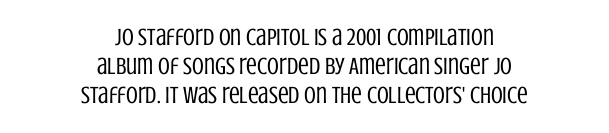
The image shows 24 px text type, upright; set centered, line spacing 1.21x, normal letter spacing, not underlined.
